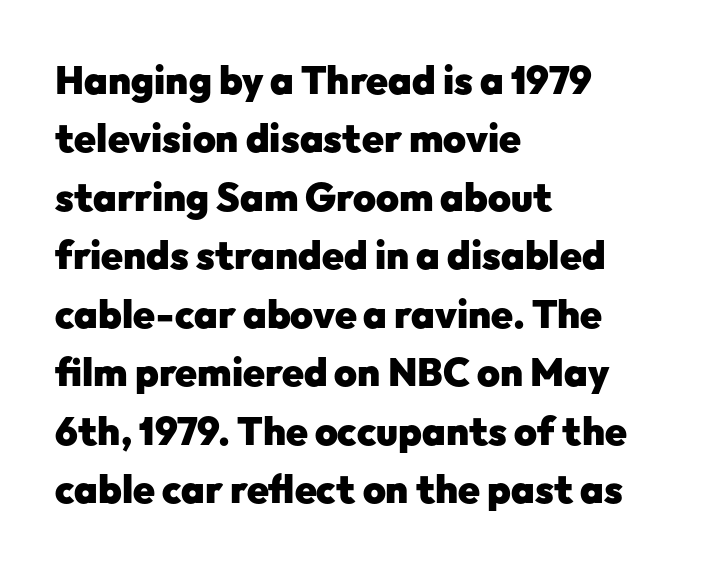
{"serif": "no", "italic": "no", "bold": "yes", "weight": "heavy", "width": "normal", "stroke_contrast": "low", "x_height": "medium", "monospaced": "no", "underline": "no", "align": "left", "line_spacing": "normal", "line_spacing_ratio": 1.5, "letter_spacing": "normal", "letter_spacing_em": 0.0, "glyph_px": 39}
